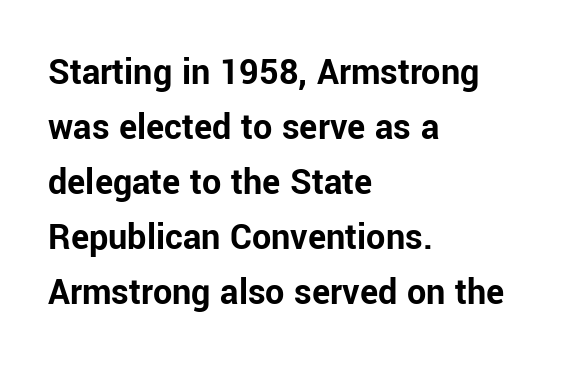
Q: Is the text bold? A: Yes.
Q: Is the text italic (slanted)? A: No, it is upright.
Q: Is the typeface a serif or a sans-serif typeface? A: Sans-serif.
Q: Is the text underlined? A: No.
Q: How is the paragraph aligned? A: Left-aligned.
Q: Is the spacing between letters normal or unusually wide? A: Normal.
Q: Is the spacing between lines tight, normal or loose? A: Normal.
Q: Width (condensed, normal, or wide)? A: Normal.
Q: Stroke contrast? A: Low.
Q: x-height? A: Medium.
Q: Monospaced? A: No.
